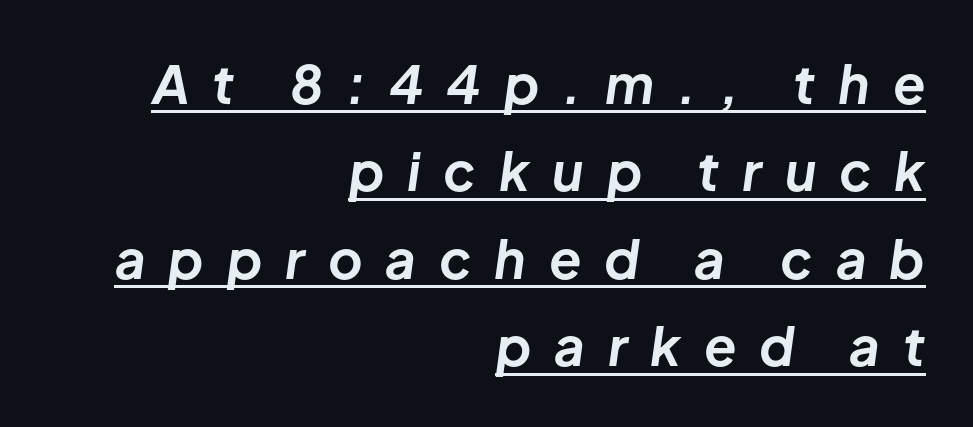
The image shows 53 px bold type, italic (leaning right); set right-aligned, normal line spacing (1.65x), unusually wide letter spacing (+0.43 em), underlined; low stroke contrast and a medium x-height.
